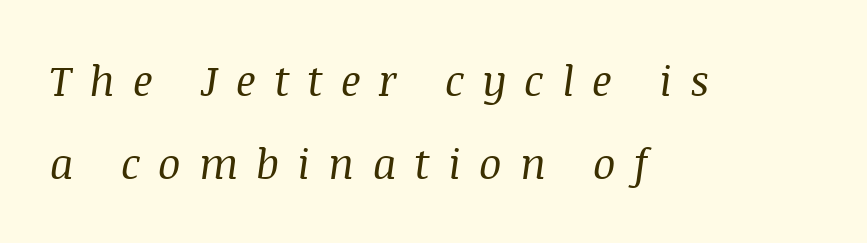
Observe the serifs anchoring each vertical stroke in this sample. Posture: slanted. Proportional: the letters do not fall into vertical columns. Quick note: underline off. Loosely led — the rows are spread out.
